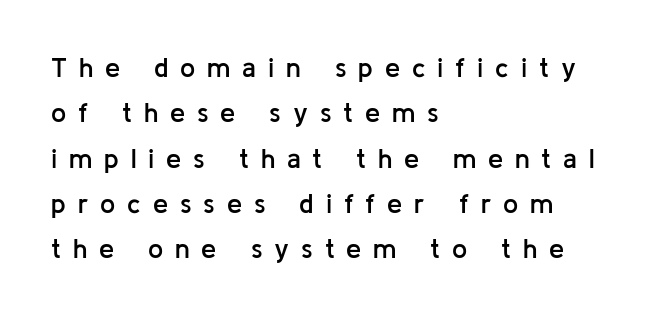
Q: Is the text bold? A: Semi-bold.
Q: Is the text italic (slanted)? A: No, it is upright.
Q: Is the text underlined? A: No.
Q: How is the paragraph aligned? A: Left-aligned.
Q: Is the spacing between letters normal or unusually wide? A: Unusually wide.
Q: Is the spacing between lines tight, normal or loose? A: Normal.
